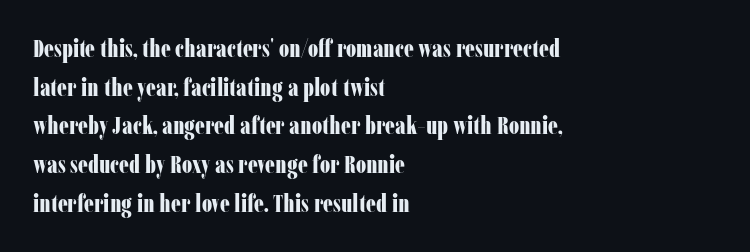
Q: Is the text bold? A: Yes.
Q: Is the text italic (slanted)? A: No, it is upright.
Q: Is the text underlined? A: No.
Q: How is the paragraph aligned? A: Left-aligned.
Q: Is the spacing between letters normal or unusually wide? A: Normal.
Q: Is the spacing between lines tight, normal or loose? A: Normal.
